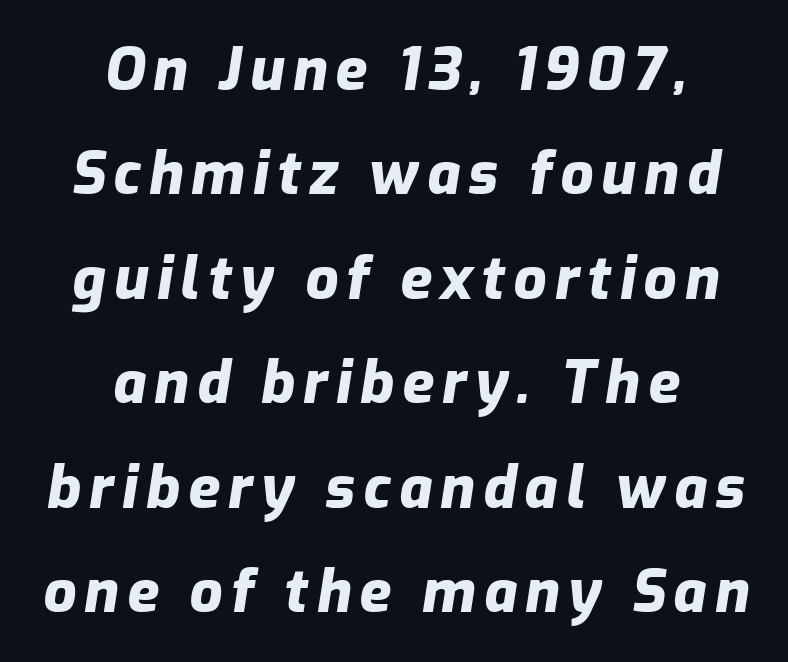
Each letter keeps its own natural width here, so spacing adapts to shape. Line starts and ends both wander, symmetrically. Pretty heavy lettering here — definitely bold. The words here are not underlined.
